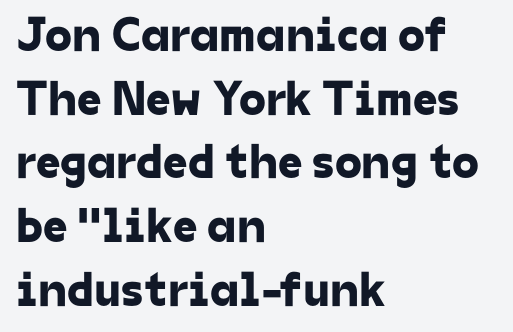
{"serif": "no", "width": "normal", "stroke_contrast": "low", "x_height": "medium", "monospaced": "no", "underline": "no", "align": "left", "line_spacing": "normal", "line_spacing_ratio": 1.3, "letter_spacing": "normal", "letter_spacing_em": 0.0, "glyph_px": 49}
